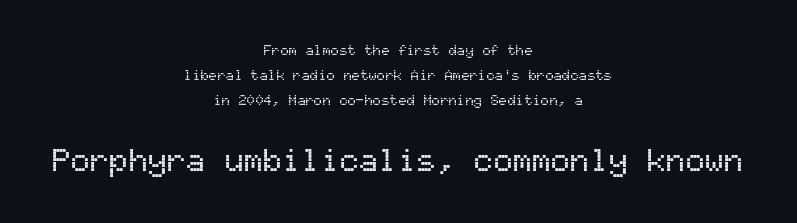
A clean baseline with only descenders dipping below it. These lines stack symmetrically, like a column narrowing and widening about its center. What kind of face is this? One without serifs — a sans. The tracking reads as untouched default to a designer's eye. The face used here is monospaced, like something from a code editor.
